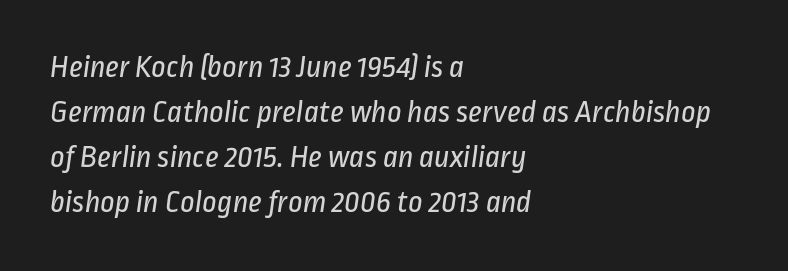
Compared with a centered layout, this one pins lines to the left instead. Unmarked baselines from the first word to the last. The font is comparable to plain body text, perhaps lighter. Think of a printed novel: that variable character pitch is what you see here. Nobody touched the tracking dial on this one. Normally led — the rows are evenly, conventionally spaced.
